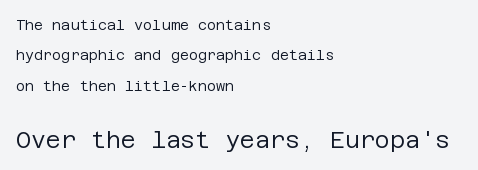
Descenders hang freely into open space. Students, note that the glyphs here touch the page at normal intervals. Upright lettering throughout. The lines are quadded left.
